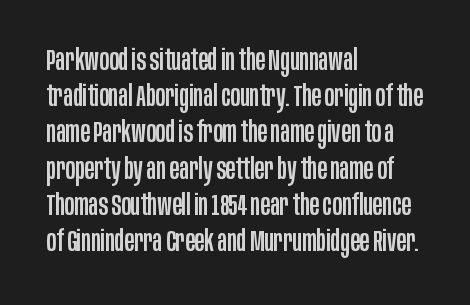
Line spacing here is normal. In terms of posture, this sample is upright. This rendering employs a face without finishing strokes, i.e., a sans-serif. Which margin do the lines hug? The left one — the right edge is uneven. Only glyphs here, with clear space below each row.
